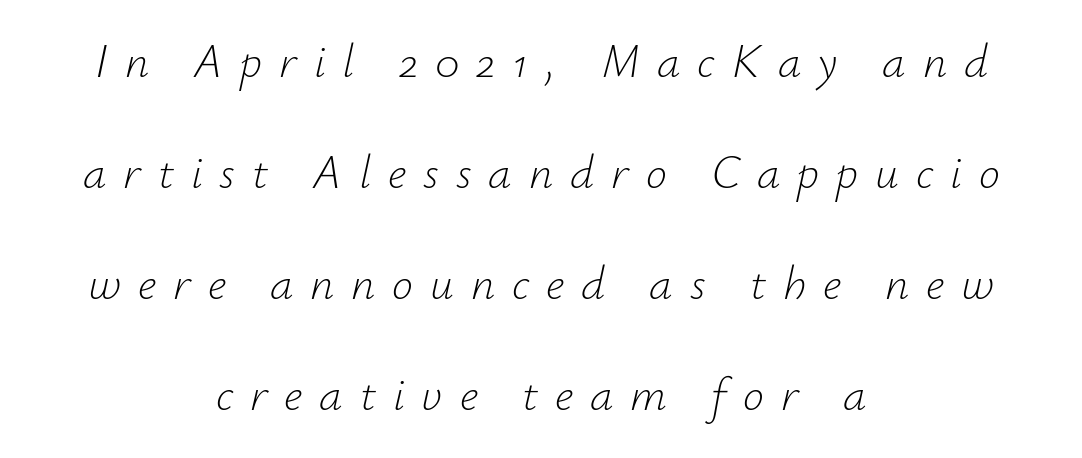
Q: Is the text bold? A: No.
Q: Is the text italic (slanted)? A: Yes, it leans right by about 12 degrees.
Q: Is the text underlined? A: No.
Q: How is the paragraph aligned? A: Centered.
Q: Is the spacing between letters normal or unusually wide? A: Unusually wide.
Q: Is the spacing between lines tight, normal or loose? A: Loose.
Q: Width (condensed, normal, or wide)? A: Normal.
Q: Stroke contrast? A: Low.
Q: x-height? A: Small.
Q: Monospaced? A: No.
